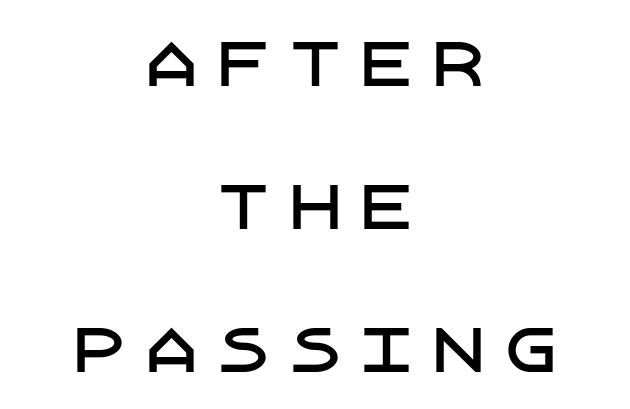
Q: Is the text italic (slanted)? A: No, it is upright.
Q: Is the typeface a serif or a sans-serif typeface? A: Sans-serif.
Q: Is the text underlined? A: No.
Q: How is the paragraph aligned? A: Centered.
Q: Is the spacing between letters normal or unusually wide? A: Unusually wide.
Q: Is the spacing between lines tight, normal or loose? A: Loose.
Q: Width (condensed, normal, or wide)? A: Normal.
Q: Stroke contrast? A: Low.
Q: x-height? A: Large.
